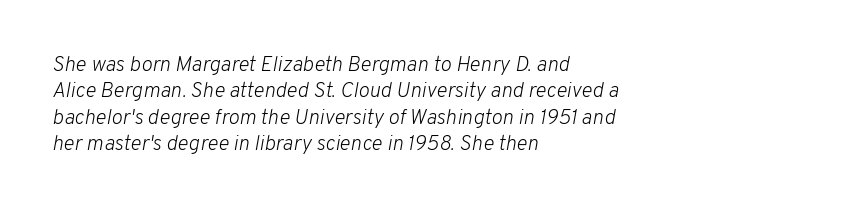
{"italic": "yes", "lean": "right", "slant_degrees": 10, "bold": "no", "underline": "no", "align": "left", "line_spacing": "normal", "line_spacing_ratio": 1.26, "letter_spacing": "normal", "letter_spacing_em": 0.0, "glyph_px": 21}
